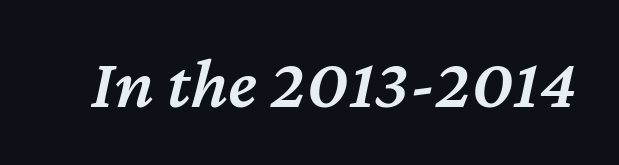
{"italic": "yes", "lean": "right", "slant_degrees": 12, "bold": "semi", "weight": "semibold", "width": "normal", "stroke_contrast": "medium", "x_height": "medium", "monospaced": "no", "underline": "no", "letter_spacing": "normal", "letter_spacing_em": 0.0, "glyph_px": 72}
